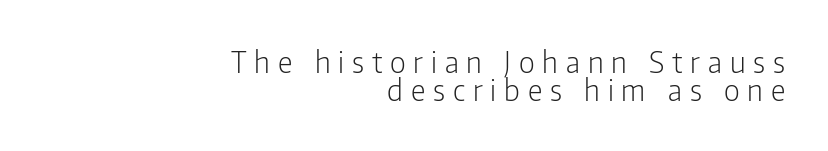
The image shows 29 px light, condensed sans-serif type, upright; set right-aligned, tight line spacing (0.96x), unusually wide letter spacing (+0.27 em), not underlined; low stroke contrast and a medium x-height.
